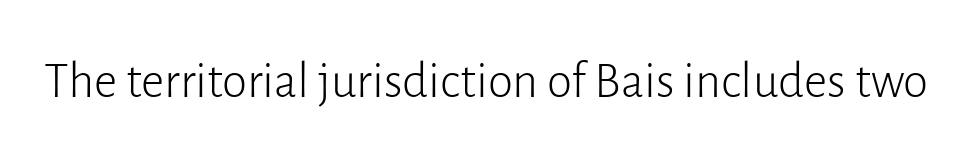
Underline: absent. Nothing heavy about these letters — not bold at all. The letters sit at their default tracking, neither squeezed nor spread. Looks like regular typesetting: each glyph gets only the width it needs. The lettering holds an erect, upright posture throughout.
